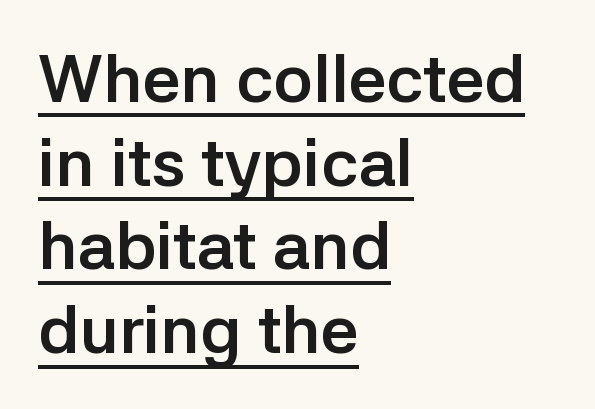
The designer went with a sans here, leaving each stem footless. Whoever set this chose a conventional vertical rhythm. Set as a true bold cut, around the 700 mark. Does extra space separate the letters? No, they use regular spacing.
